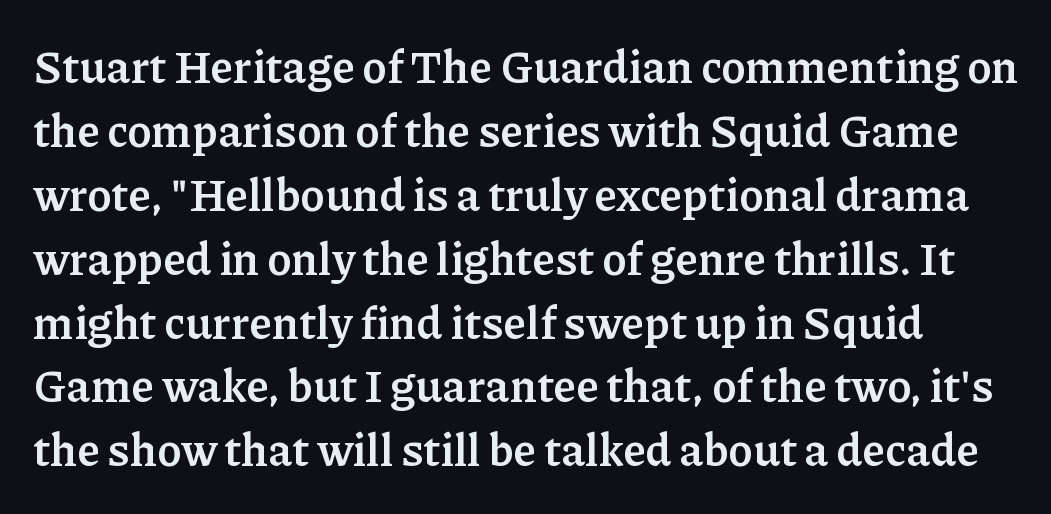
The image shows 45 px semibold serif type, upright; set normal line spacing (1.42x), normal letter spacing, not underlined; low stroke contrast and a medium x-height.
